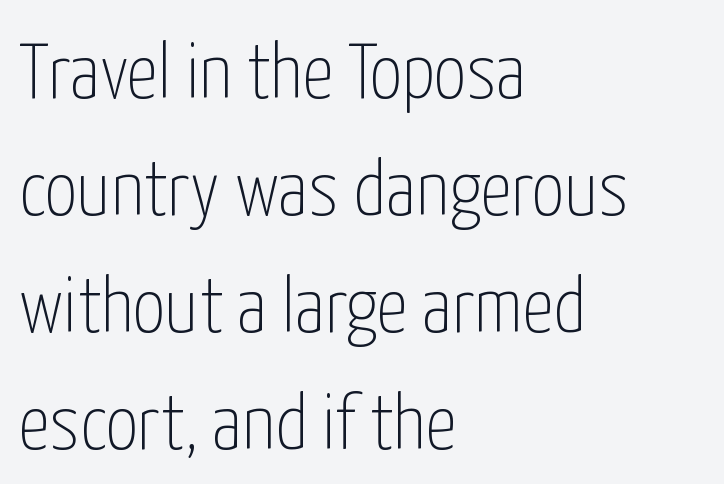
The image shows 79 px thin, condensed sans-serif type, upright; set left-aligned, normal line spacing (1.48x), normal letter spacing, not underlined; low stroke contrast and a medium x-height.
